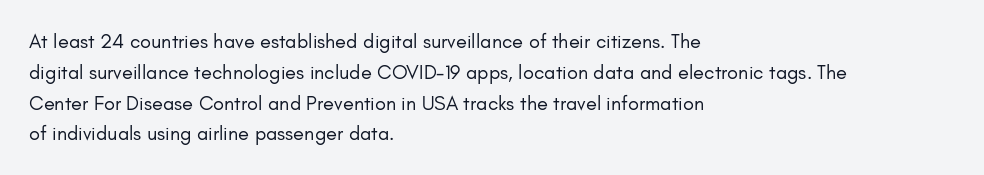
Q: Is the text bold? A: No.
Q: Is the text italic (slanted)? A: No, it is upright.
Q: Is the text underlined? A: No.
Q: How is the paragraph aligned? A: Left-aligned.
Q: Is the spacing between letters normal or unusually wide? A: Normal.
Q: Is the spacing between lines tight, normal or loose? A: Normal.
